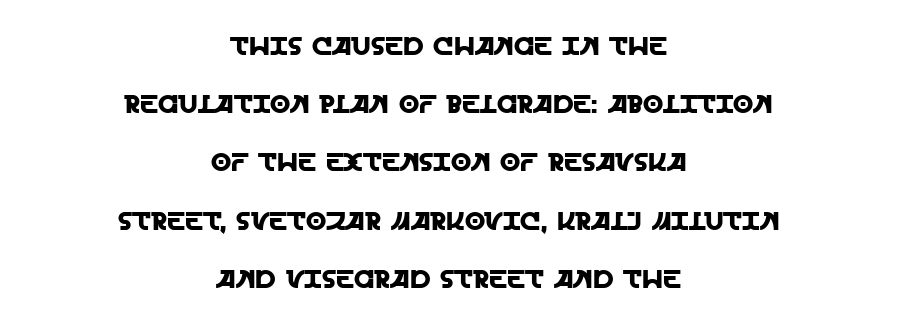
Type without underlining. The leading is generous, giving the passage an open texture. Students, note that the glyphs here touch the page at normal intervals. Where is the straight margin? There isn't one; the lines are centered.
